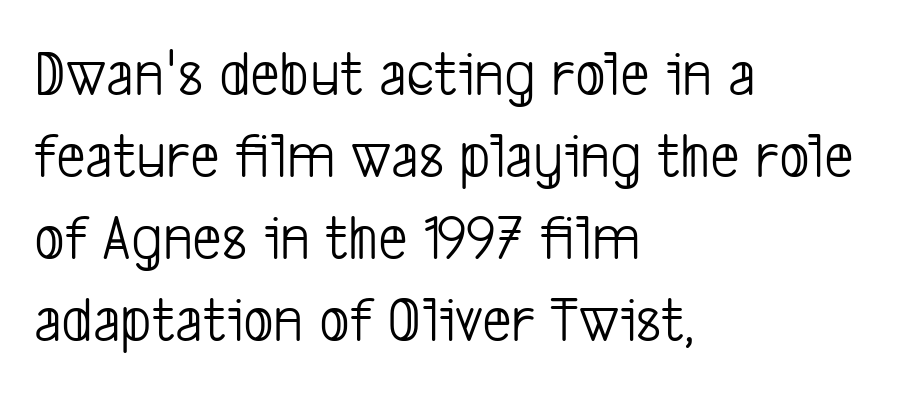
The image shows 65 px light, condensed sans-serif type; set left-aligned, normal line spacing (1.26x), normal letter spacing, not underlined; low stroke contrast and a medium x-height.
